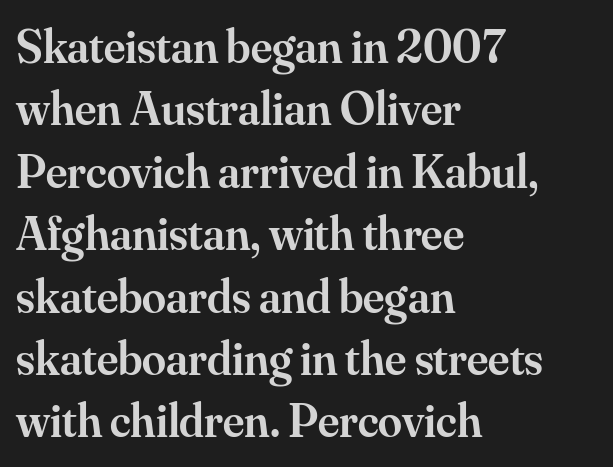
Baseline-to-baseline distance is the conventional proportion of letter height. Proportional: the letters do not fall into vertical columns. The specimen omits any rule beneath the text block's lines. Unlike italic type, these characters show no tilt at all.
